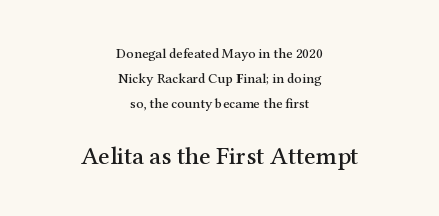
The image shows 25 px text type, upright; set centered, line spacing 1.8x, normal letter spacing, not underlined; the second (bottom) block is 1.79x larger.
